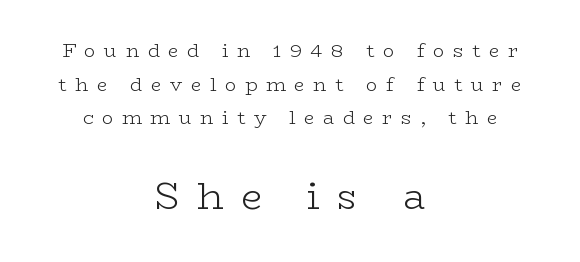
The image shows 38 px light, wide serif type, upright; set centered, line spacing 1.77x, unusually wide letter spacing (+0.45 em), not underlined; the second (bottom) block is 2.0x larger; low stroke contrast and a medium x-height.
